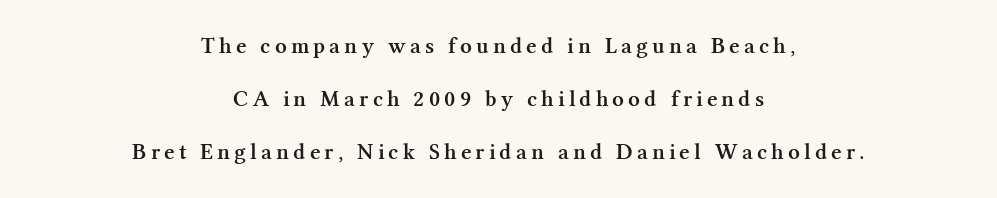
{"italic": "no", "bold": "semi", "underline": "no", "align": "center", "line_spacing": "loose", "line_spacing_ratio": 2.31, "glyph_px": 23}
